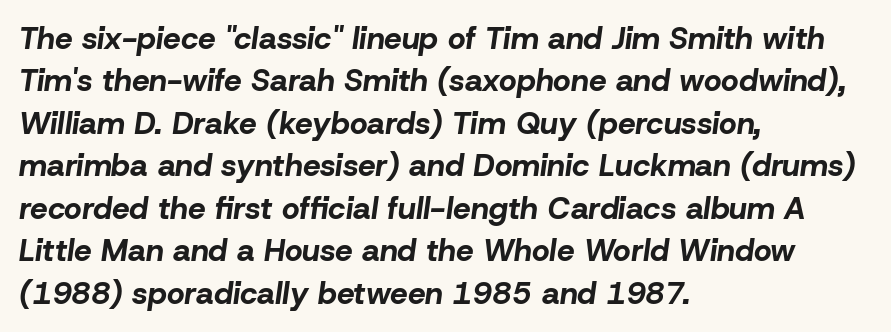
{"italic": "yes", "lean": "right", "slant_degrees": 8, "bold": "yes", "weight": "bold", "width": "normal", "stroke_contrast": "low", "x_height": "medium", "monospaced": "no", "underline": "no", "align": "left", "line_spacing": "normal", "line_spacing_ratio": 1.37, "letter_spacing": "normal", "letter_spacing_em": 0.0, "glyph_px": 31}
